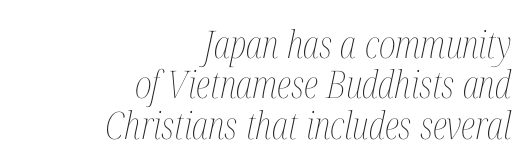
A typesetter would call this proportional, since set widths differ per character. The face looks like a standard text weight, possibly lighter. The passage shown leans; its letterforms are oblique. Just letters on the line, the space beneath them empty.
